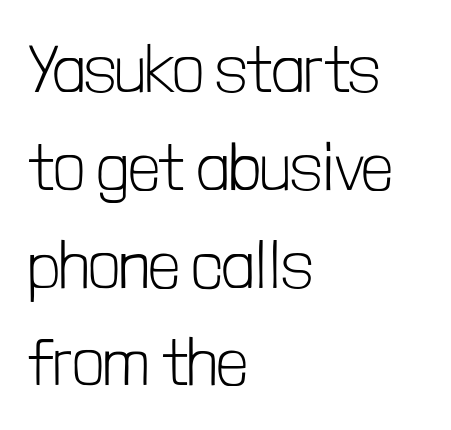
{"serif": "no", "italic": "no", "bold": "no", "weight": "light", "width": "condensed", "stroke_contrast": "low", "x_height": "medium", "monospaced": "no", "underline": "no", "align": "left", "line_spacing": "normal", "line_spacing_ratio": 1.46, "letter_spacing": "normal", "letter_spacing_em": 0.0, "glyph_px": 67}
